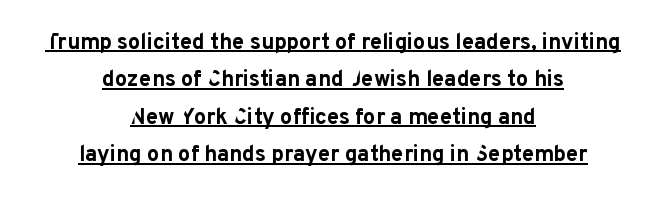
{"italic": "no", "bold": "yes", "underline": "yes", "align": "center", "line_spacing": "normal", "line_spacing_ratio": 1.7, "letter_spacing": "normal", "letter_spacing_em": 0.0, "glyph_px": 22}
